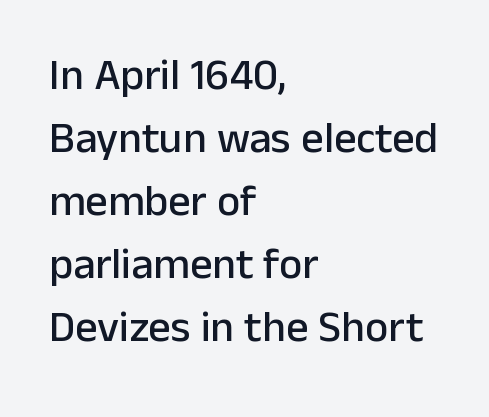
Proportional: the letters do not fall into vertical columns. This rendering features lettering with no underline. The leading is moderate, giving the passage an even texture. Ordinary non-slanted type is in use. To sum up the face: it is a sans, with no serifs. Letter spacing: default.
